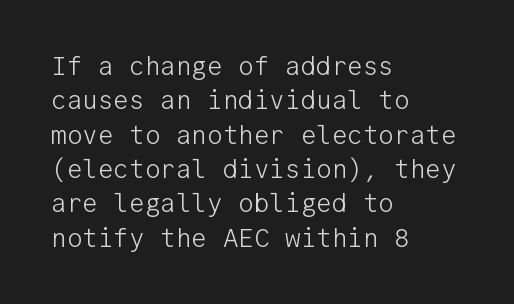
{"italic": "no", "bold": "no", "underline": "no", "align": "left", "line_spacing": "normal", "line_spacing_ratio": 1.32, "letter_spacing": "normal", "letter_spacing_em": 0.0, "glyph_px": 26}
